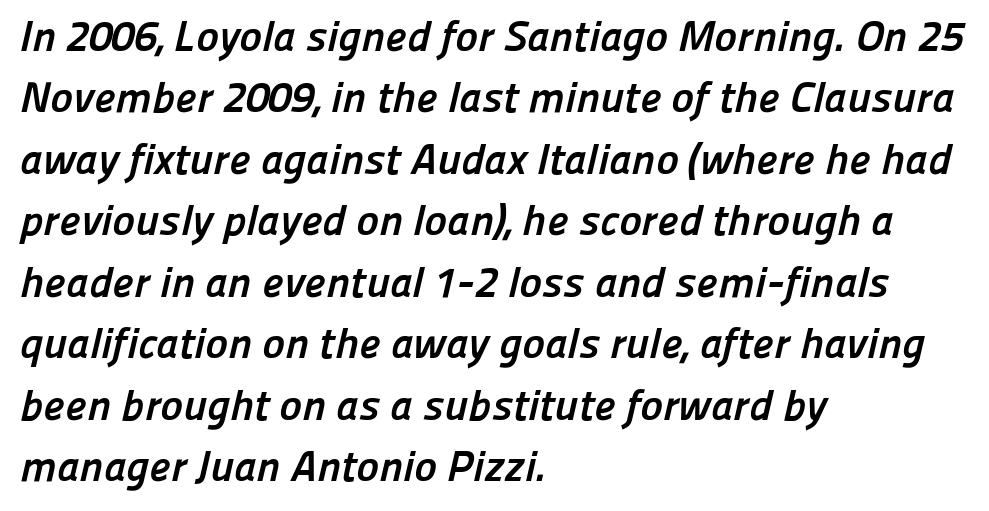
The image shows 43 px semibold sans-serif type; set left-aligned, normal line spacing (1.43x), normal letter spacing, not underlined; low stroke contrast and a medium x-height.
